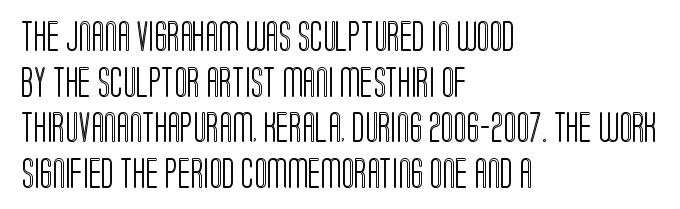
{"italic": "no", "width": "condensed", "x_height": "large", "monospaced": "no", "underline": "no", "align": "left", "line_spacing": "normal", "line_spacing_ratio": 1.52, "letter_spacing": "normal", "letter_spacing_em": 0.0, "glyph_px": 30}
